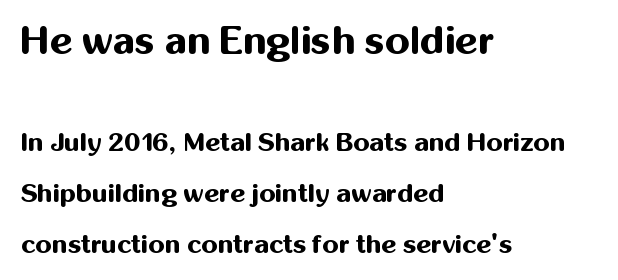
Q: Is the text bold? A: Yes.
Q: Is the text italic (slanted)? A: No, it is upright.
Q: Is the typeface a serif or a sans-serif typeface? A: Sans-serif.
Q: Is the text underlined? A: No.
Q: How is the paragraph aligned? A: Left-aligned.
Q: Is the spacing between letters normal or unusually wide? A: Normal.
Q: Is the spacing between lines tight, normal or loose? A: Loose.
Q: Which block of text is set in a larger size, the first (top) or the second (bottom)? A: The first (top) one.
Q: Width (condensed, normal, or wide)? A: Normal.
Q: Stroke contrast? A: Medium.
Q: x-height? A: Medium.
Q: Monospaced? A: No.
